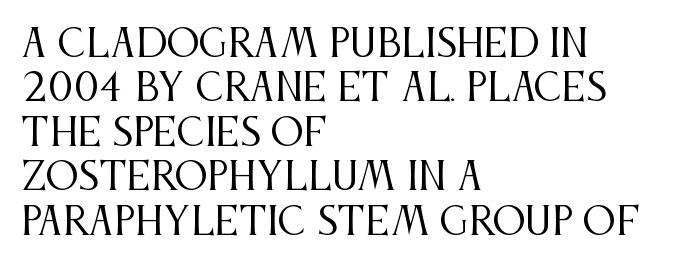
The image shows 37 px regular-weight, condensed serif type, upright; set left-aligned, line spacing 1.2x, normal letter spacing, not underlined; medium stroke contrast and a large x-height.
